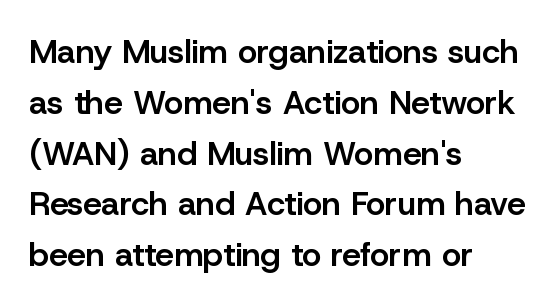
Varying glyph widths throughout — classic text-font behaviour. These lines sit exactly where default settings would place them. You can tell it's not italic because the verticals are truly vertical. The face used here is rendered with its standard letterfit. Each glyph is drawn with semibold strokes, heavier than normal yet not fully bold.
